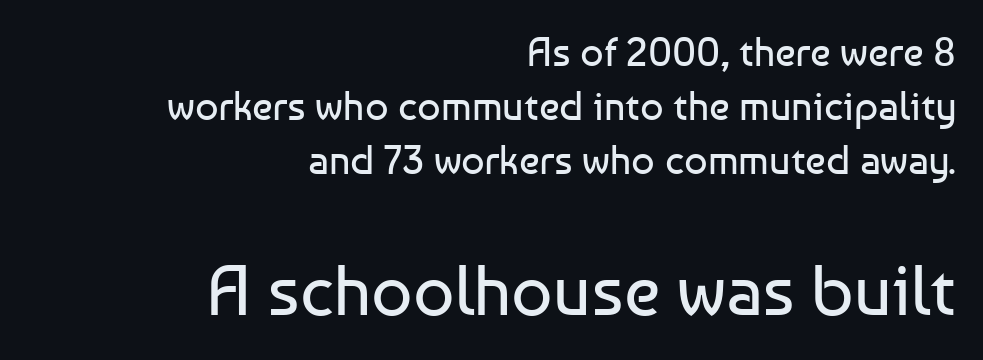
The image shows 72 px regular-weight sans-serif type, upright; set right-aligned, normal line spacing (1.32x), normal letter spacing, not underlined; the second (bottom) block is 1.76x larger; low stroke contrast and a medium x-height.
